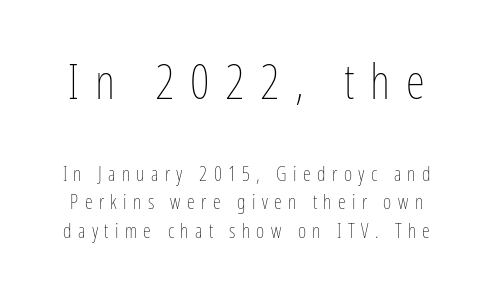
Q: Is the text bold? A: No.
Q: Is the text italic (slanted)? A: No, it is upright.
Q: Is the text underlined? A: No.
Q: Is the spacing between letters normal or unusually wide? A: Unusually wide.
Q: Is the spacing between lines tight, normal or loose? A: Normal.
Q: Which block of text is set in a larger size, the first (top) or the second (bottom)? A: The first (top) one.
Q: Width (condensed, normal, or wide)? A: Condensed.
Q: Stroke contrast? A: Low.
Q: x-height? A: Medium.
Q: Monospaced? A: No.
